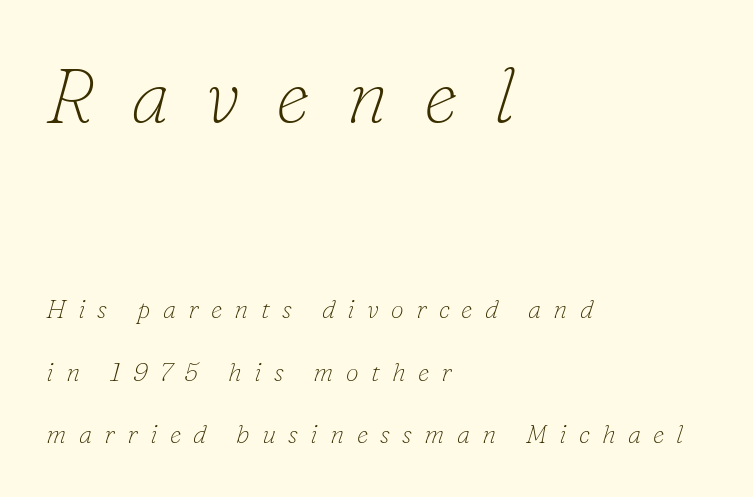
{"serif": "yes", "italic": "yes", "lean": "right", "slant_degrees": 16, "bold": "no", "weight": "thin", "width": "normal", "stroke_contrast": "low", "x_height": "small", "monospaced": "no", "underline": "no", "align": "left", "line_spacing": "loose", "line_spacing_ratio": 2.4, "letter_spacing": "wide", "letter_spacing_em": 0.47, "larger_block": "first", "size_ratio": 2.96, "glyph_px": 77}
